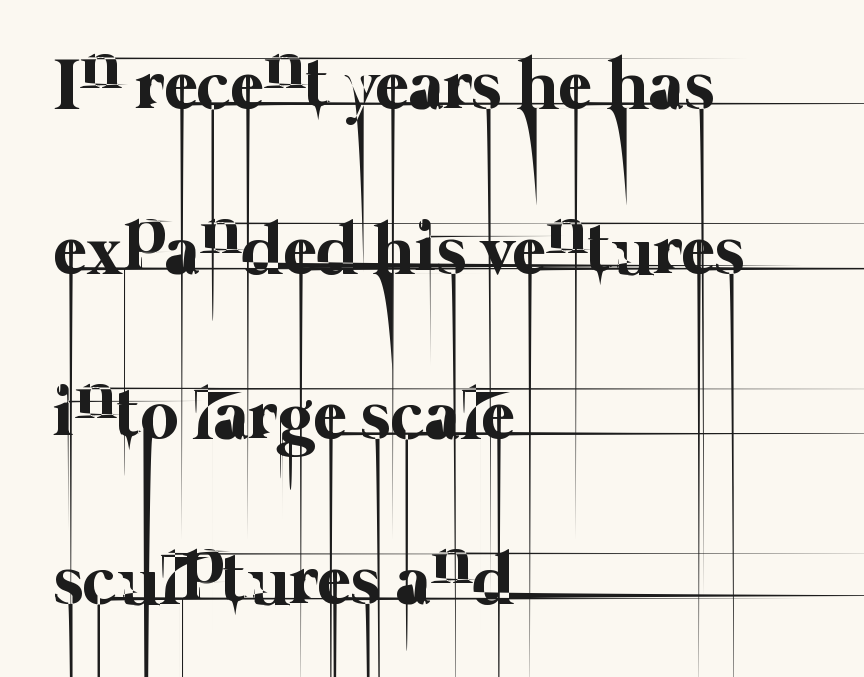
Q: Is the text bold? A: No.
Q: Is the text underlined? A: No.
Q: How is the paragraph aligned? A: Left-aligned.
Q: Is the spacing between letters normal or unusually wide? A: Normal.
Q: Is the spacing between lines tight, normal or loose? A: Loose.
Q: Width (condensed, normal, or wide)? A: Normal.
Q: Stroke contrast? A: Low.
Q: x-height? A: Medium.
Q: Monospaced? A: No.
